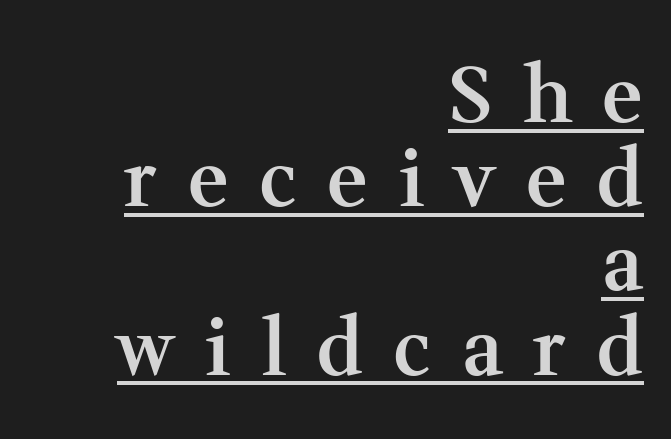
The image shows 78 px semibold serif type, upright; set right-aligned, tight line spacing (1.08x), unusually wide letter spacing (+0.39 em), underlined; medium stroke contrast and a medium x-height.
